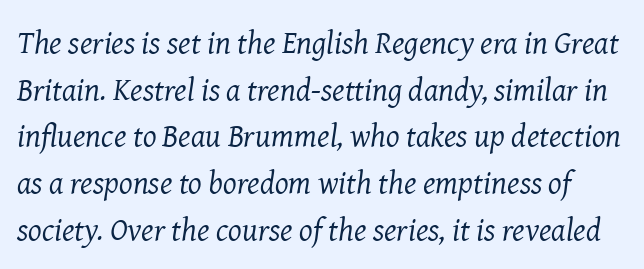
The image shows 32 px regular-weight serif type, italic (leaning right); set normal line spacing (1.46x), normal letter spacing, not underlined; medium stroke contrast and a medium x-height.
